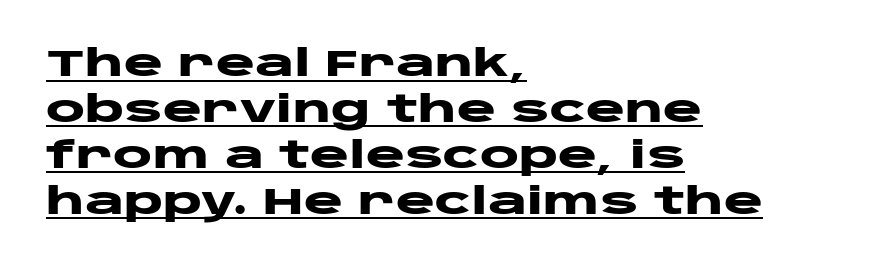
{"serif": "no", "italic": "no", "bold": "yes", "weight": "heavy", "width": "wide", "stroke_contrast": "low", "x_height": "large", "monospaced": "no", "underline": "yes", "align": "left", "line_spacing_ratio": 1.24, "letter_spacing": "normal", "letter_spacing_em": 0.0, "glyph_px": 37}
